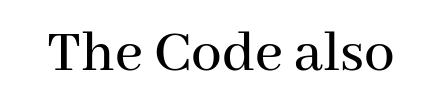
{"serif": "yes", "italic": "no", "width": "normal", "stroke_contrast": "medium", "x_height": "medium", "monospaced": "no", "underline": "no", "letter_spacing": "normal", "letter_spacing_em": 0.0, "glyph_px": 61}
